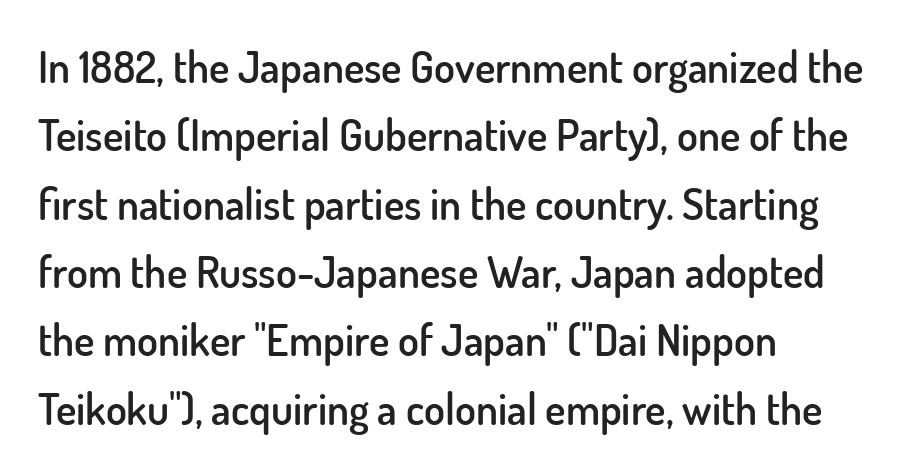
Q: Is the text bold? A: Semi-bold.
Q: Is the text italic (slanted)? A: No, it is upright.
Q: Is the typeface a serif or a sans-serif typeface? A: Sans-serif.
Q: Is the text underlined? A: No.
Q: How is the paragraph aligned? A: Left-aligned.
Q: Is the spacing between letters normal or unusually wide? A: Normal.
Q: Is the spacing between lines tight, normal or loose? A: Normal.
Q: Width (condensed, normal, or wide)? A: Normal.
Q: Stroke contrast? A: Low.
Q: x-height? A: Small.
Q: Monospaced? A: No.
